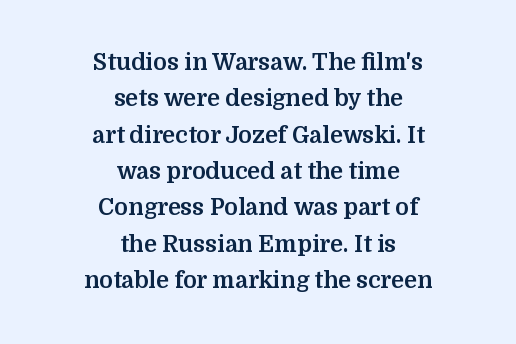
Q: Is the text bold? A: Yes.
Q: Is the text italic (slanted)? A: No, it is upright.
Q: Is the text underlined? A: No.
Q: How is the paragraph aligned? A: Centered.
Q: Is the spacing between letters normal or unusually wide? A: Normal.
Q: Is the spacing between lines tight, normal or loose? A: Normal.
